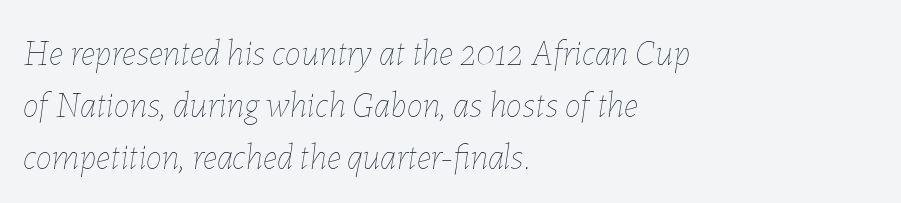
Q: Is the text bold? A: No.
Q: Is the text italic (slanted)? A: Yes, it leans right by about 7 degrees.
Q: Is the text underlined? A: No.
Q: How is the paragraph aligned? A: Left-aligned.
Q: Is the spacing between letters normal or unusually wide? A: Normal.
Q: Is the spacing between lines tight, normal or loose? A: Normal.
Q: Width (condensed, normal, or wide)? A: Normal.
Q: Stroke contrast? A: Low.
Q: x-height? A: Medium.
Q: Monospaced? A: No.
